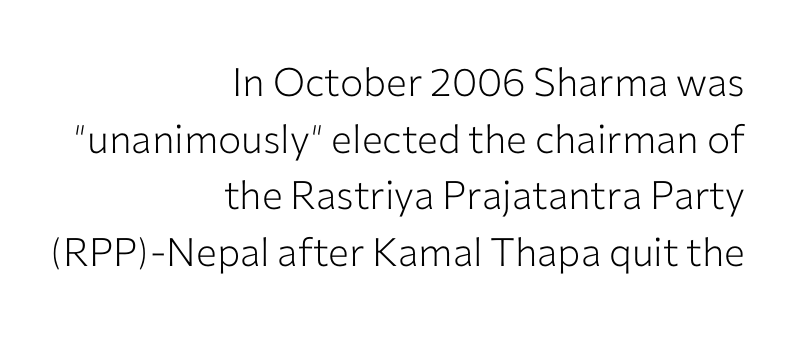
Q: Is the text bold? A: No.
Q: Is the text italic (slanted)? A: No, it is upright.
Q: Is the typeface a serif or a sans-serif typeface? A: Sans-serif.
Q: Is the text underlined? A: No.
Q: How is the paragraph aligned? A: Right-aligned.
Q: Is the spacing between letters normal or unusually wide? A: Normal.
Q: Is the spacing between lines tight, normal or loose? A: Normal.
Q: Width (condensed, normal, or wide)? A: Normal.
Q: Stroke contrast? A: Low.
Q: x-height? A: Medium.
Q: Monospaced? A: No.
